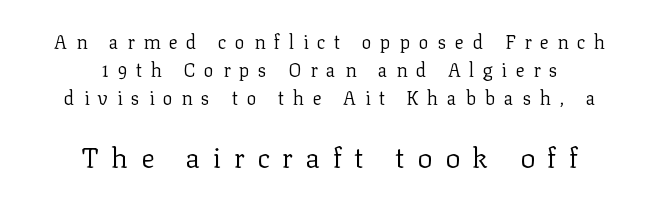
Q: Is the text bold? A: No.
Q: Is the text italic (slanted)? A: No, it is upright.
Q: Is the typeface a serif or a sans-serif typeface? A: Serif.
Q: Is the text underlined? A: No.
Q: How is the paragraph aligned? A: Centered.
Q: Is the spacing between letters normal or unusually wide? A: Unusually wide.
Q: Is the spacing between lines tight, normal or loose? A: Normal.
Q: Which block of text is set in a larger size, the first (top) or the second (bottom)? A: The second (bottom) one.
Q: Width (condensed, normal, or wide)? A: Normal.
Q: Stroke contrast? A: Low.
Q: x-height? A: Medium.
Q: Monospaced? A: No.
